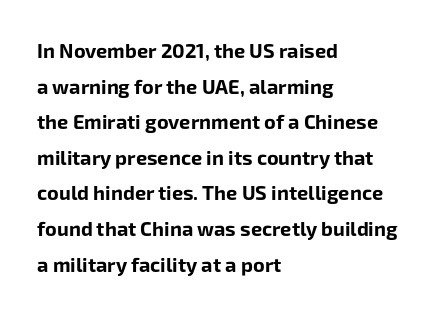
Honestly, the letter spacing is just normal — you wouldn't notice it. The baseline area is clear. The axis of the letterforms is exactly vertical. Heft: maximum for text — a bold. Does the copy run flush right? No — it runs flush left.
